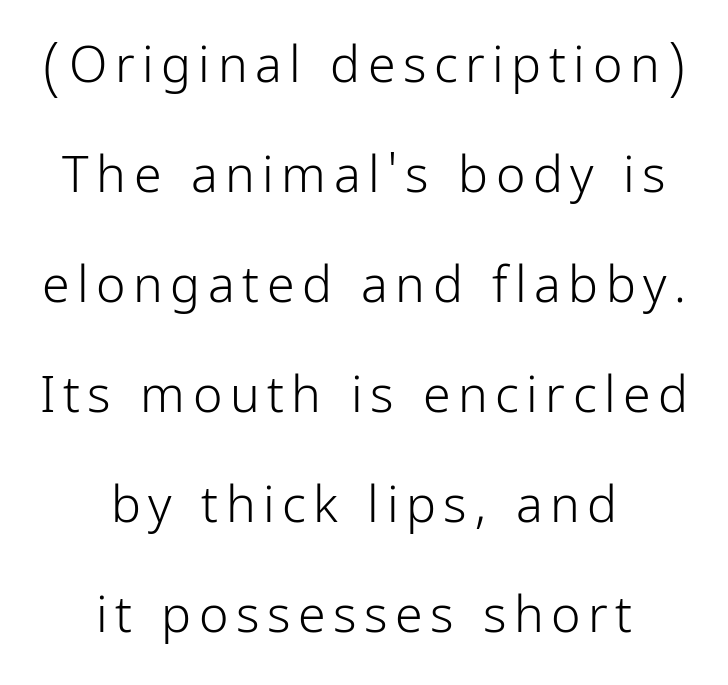
Rows of type keep a wide berth in the vertical direction. Notice how the stems are strictly vertical — no italics here. The typeface has the unassuming heft of standard copy or less. Each letter keeps its own natural width here, so spacing adapts to shape. Regarding serifs, this sample does without them.
